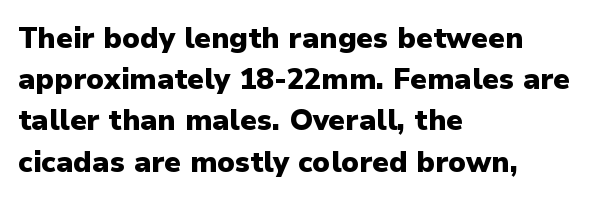
Spacing verdict: proportional, widths tailored to each character. There is no visible air inserted between adjacent glyphs. The passage shown stacks its lines at a standard gap. Font category for this specimen: sans-serif. The gap between lines stays unmarked.
